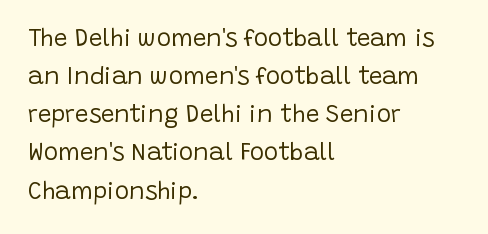
Q: Is the text bold? A: No.
Q: Is the text italic (slanted)? A: No, it is upright.
Q: Is the text underlined? A: No.
Q: How is the paragraph aligned? A: Left-aligned.
Q: Is the spacing between letters normal or unusually wide? A: Normal.
Q: Is the spacing between lines tight, normal or loose? A: Normal.
